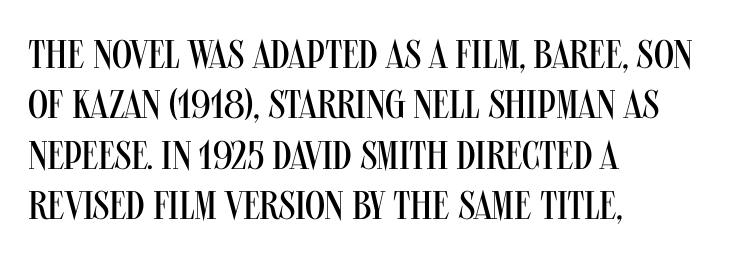
The image shows 40 px regular-weight, condensed sans-serif type, upright; set left-aligned, normal line spacing (1.26x), normal letter spacing, not underlined; medium stroke contrast and a large x-height.
